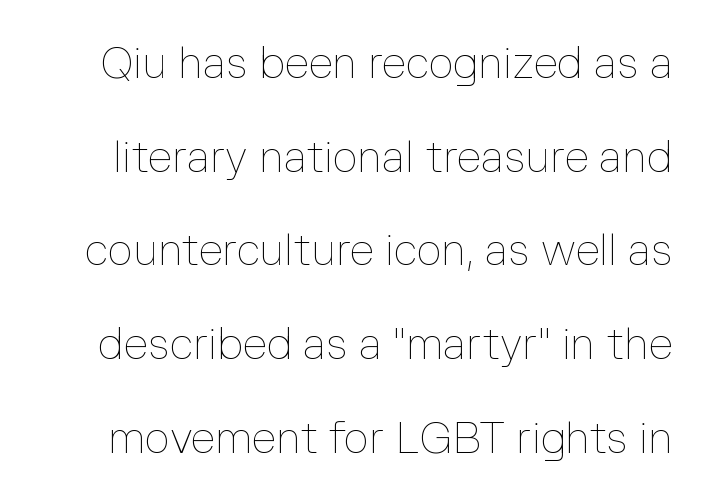
Q: Is the text bold? A: No.
Q: Is the text italic (slanted)? A: No, it is upright.
Q: Is the text underlined? A: No.
Q: Is the spacing between letters normal or unusually wide? A: Normal.
Q: Is the spacing between lines tight, normal or loose? A: Loose.
Q: Width (condensed, normal, or wide)? A: Normal.
Q: Stroke contrast? A: Low.
Q: x-height? A: Medium.
Q: Monospaced? A: No.
